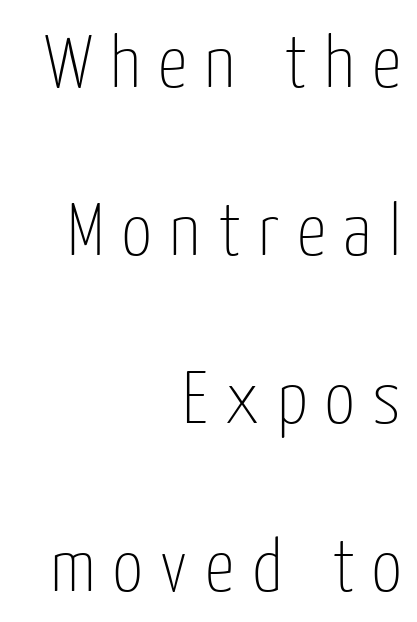
Is this a fixed-width face? No — the glyphs have proportional, varying widths. Every character sits straight up, as roman type does. Typeset ragged left — the right edge is the straight one. The passage shown has open, widely tracked lettering throughout.
